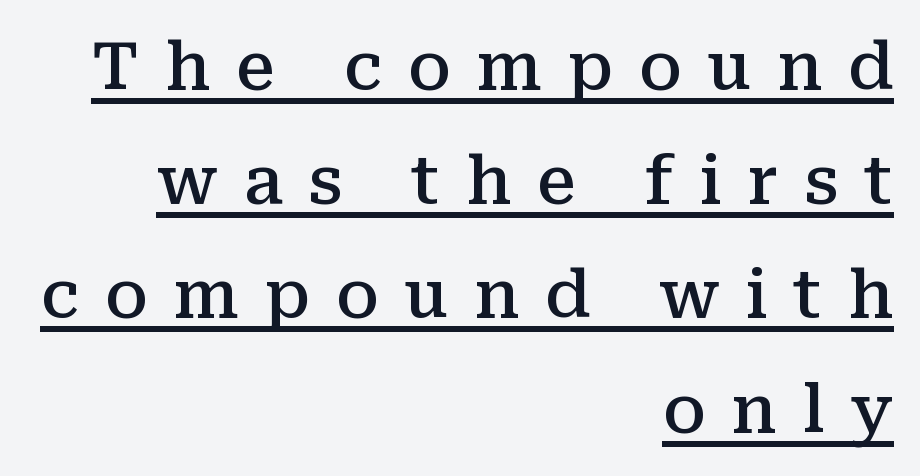
Which margin do the lines hug? The right one — the left edge is uneven. Is the letter spacing exaggerated? Yes — the characters are pushed far apart. The words here are underlined. Are there feet on the stems? There are — it's a serif.
